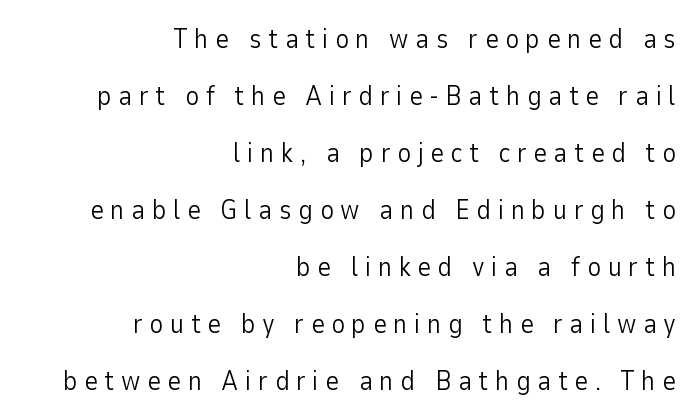
{"italic": "no", "bold": "no", "underline": "no", "align": "right", "line_spacing": "loose", "line_spacing_ratio": 2.11, "letter_spacing": "wide", "letter_spacing_em": 0.24, "glyph_px": 27}
